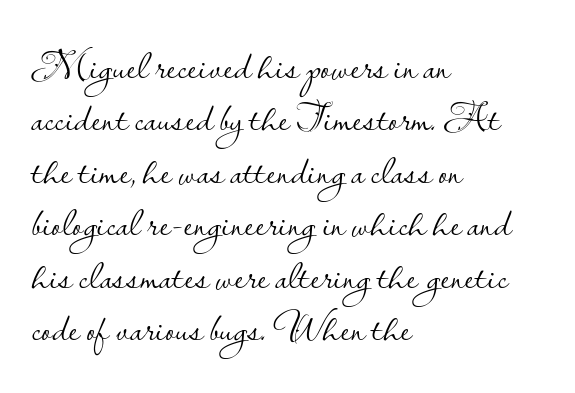
The image shows 42 px light sans-serif type; set left-aligned, normal line spacing (1.25x), normal letter spacing, not underlined; low stroke contrast and a small x-height.
